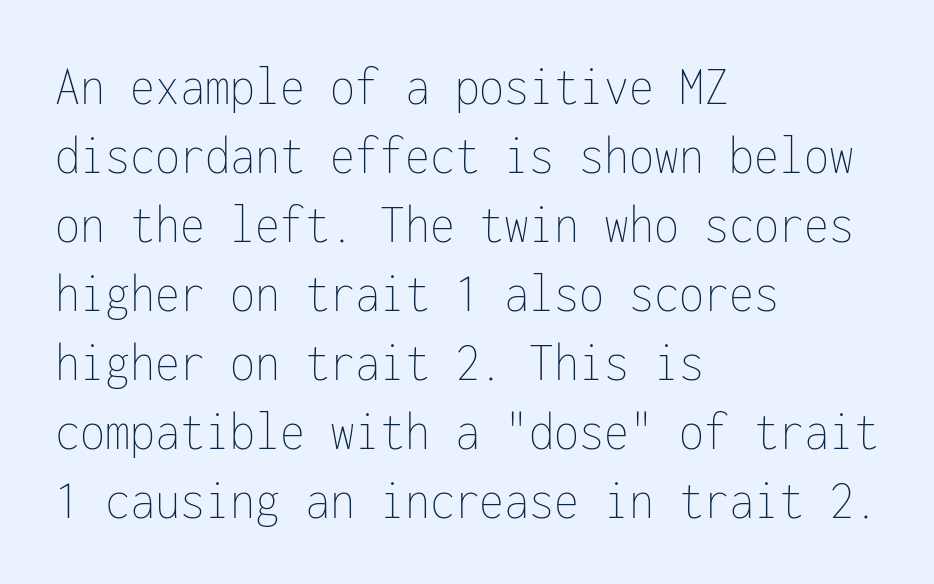
{"italic": "no", "bold": "no", "weight": "thin", "width": "condensed", "stroke_contrast": "low", "x_height": "medium", "monospaced": "yes", "underline": "no", "align": "left", "line_spacing_ratio": 1.21, "letter_spacing": "normal", "letter_spacing_em": 0.0, "glyph_px": 57}
